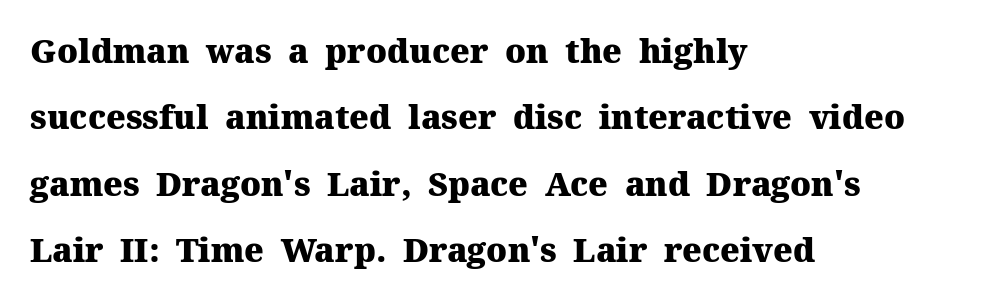
{"serif": "yes", "italic": "no", "bold": "yes", "weight": "heavy", "width": "normal", "stroke_contrast": "medium", "x_height": "medium", "monospaced": "no", "underline": "no", "align": "left", "line_spacing": "loose", "line_spacing_ratio": 2.01, "letter_spacing": "normal", "letter_spacing_em": 0.0, "glyph_px": 33}
